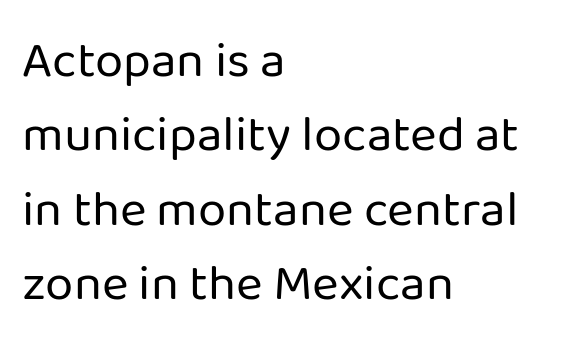
The image shows 51 px regular-weight sans-serif type, upright; set left-aligned, normal line spacing (1.46x), normal letter spacing, not underlined; low stroke contrast and a medium x-height.
